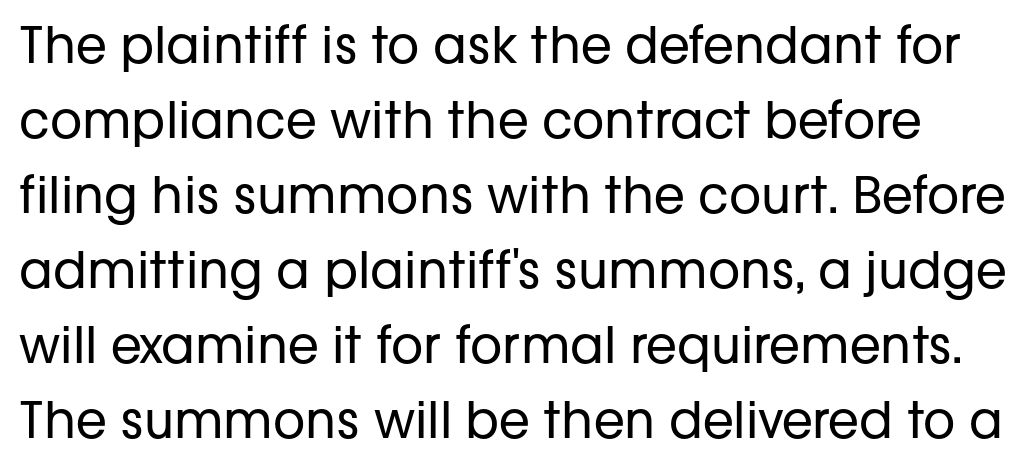
The image shows 50 px regular-weight sans-serif type, upright; set normal line spacing (1.5x), normal letter spacing, not underlined; low stroke contrast and a medium x-height.
